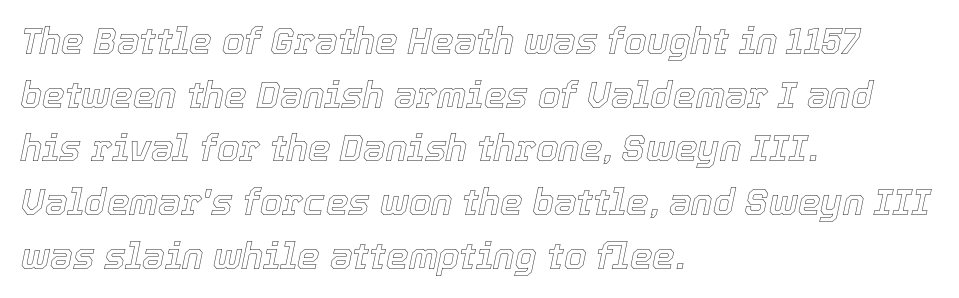
The image shows 36 px text type, italic (leaning right); set left-aligned, normal line spacing (1.49x), normal letter spacing, not underlined; a medium x-height.
